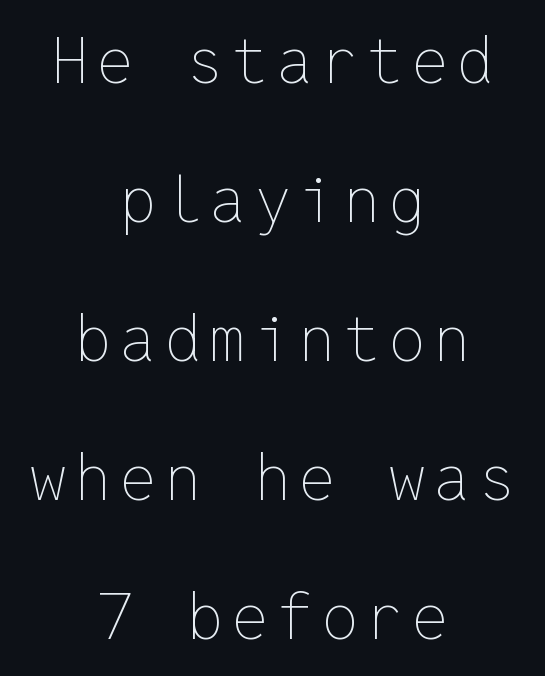
Q: Is the text bold? A: No.
Q: Is the text italic (slanted)? A: No, it is upright.
Q: Is the text underlined? A: No.
Q: How is the paragraph aligned? A: Centered.
Q: Is the spacing between lines tight, normal or loose? A: Loose.
Q: Width (condensed, normal, or wide)? A: Normal.
Q: Stroke contrast? A: Low.
Q: x-height? A: Medium.
Q: Monospaced? A: Yes.
